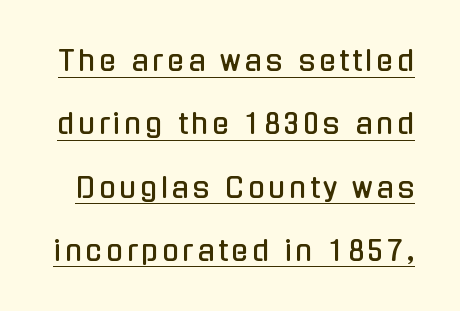
The block of text is sparse from top to bottom, with ample space between rows. The typesetter has applied underlining to the passage shown. A typesetter would label this face a sans. Character widths vary here, with narrow letters taking less room than wide ones. Notice how the stems are strictly vertical — no italics here.
